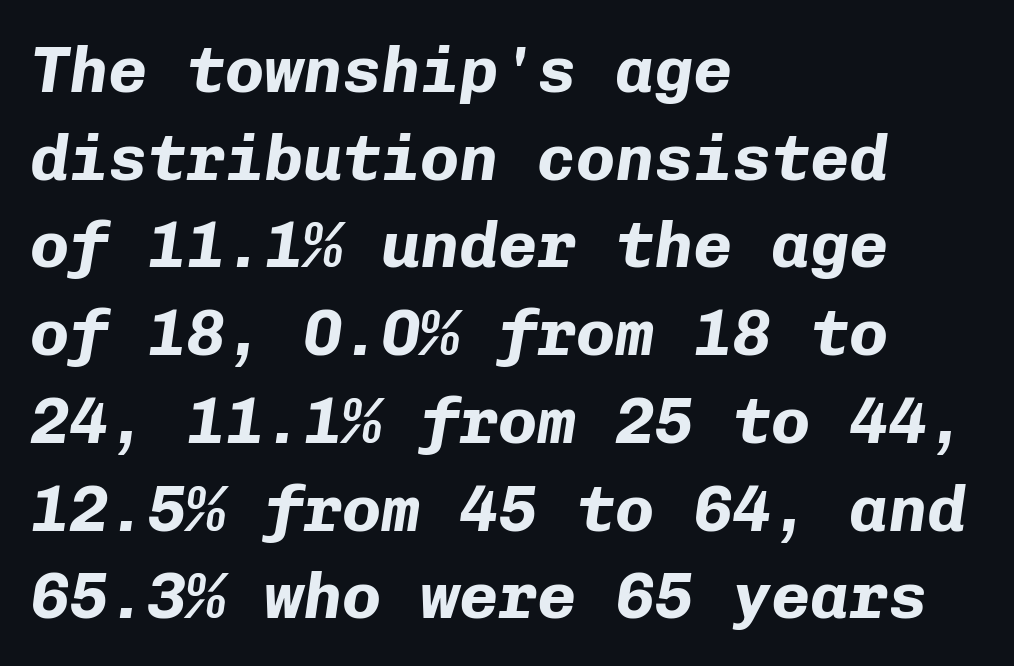
Q: Is the text bold? A: Yes.
Q: Is the text italic (slanted)? A: Yes, it leans right by about 8 degrees.
Q: Is the text underlined? A: No.
Q: How is the paragraph aligned? A: Left-aligned.
Q: Is the spacing between letters normal or unusually wide? A: Normal.
Q: Is the spacing between lines tight, normal or loose? A: Normal.
Q: Width (condensed, normal, or wide)? A: Normal.
Q: Stroke contrast? A: Low.
Q: x-height? A: Medium.
Q: Monospaced? A: Yes.
